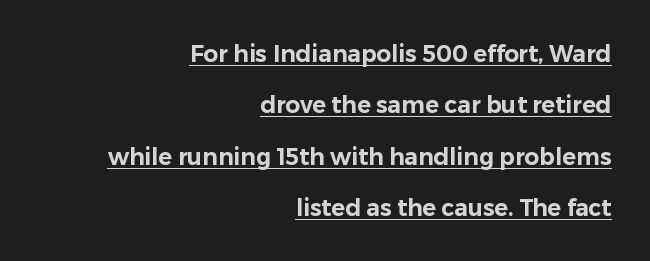
The image shows 23 px text type, upright; set right-aligned, loose line spacing (2.23x), normal letter spacing, underlined.
